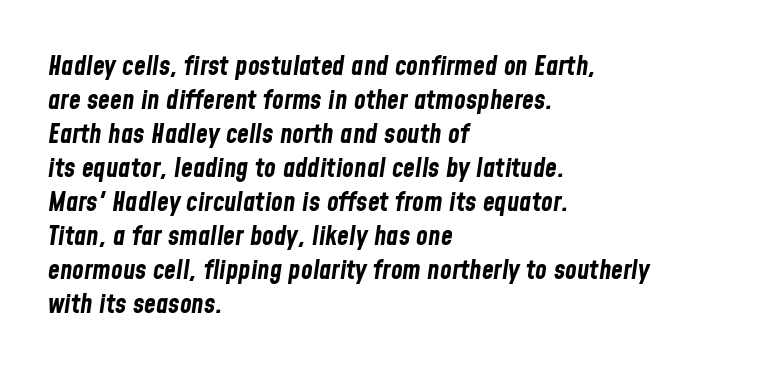
The image shows 27 px bold type, italic (leaning right); set left-aligned, normal line spacing (1.26x), normal letter spacing, not underlined.
